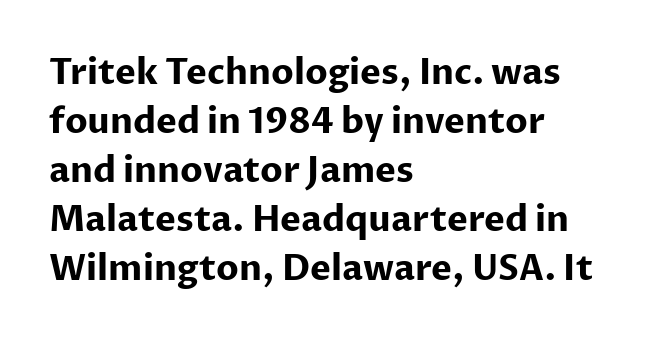
The image shows 35 px bold sans-serif type, upright; set left-aligned, normal line spacing (1.4x), normal letter spacing, not underlined; low stroke contrast and a medium x-height.
